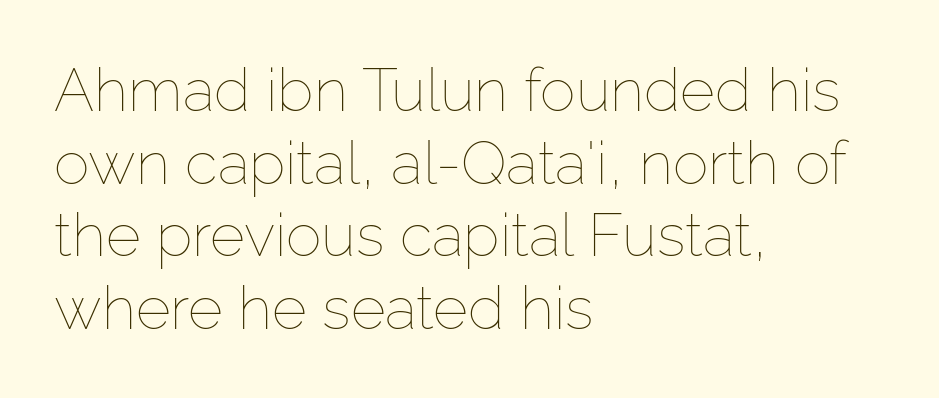
The image shows 60 px thin type, upright; set left-aligned, line spacing 1.21x, normal letter spacing, not underlined; low stroke contrast and a medium x-height.
